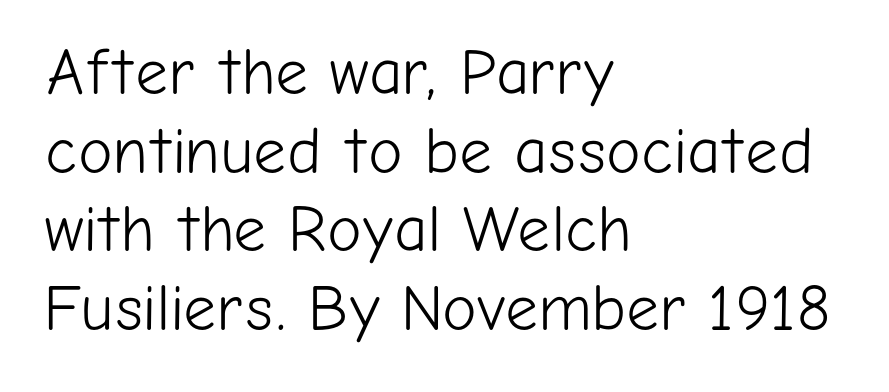
{"serif": "no", "italic": "no", "bold": "no", "weight": "light", "width": "normal", "stroke_contrast": "low", "x_height": "medium", "monospaced": "no", "underline": "no", "align": "left", "line_spacing_ratio": 1.21, "letter_spacing": "normal", "letter_spacing_em": 0.0, "glyph_px": 65}
